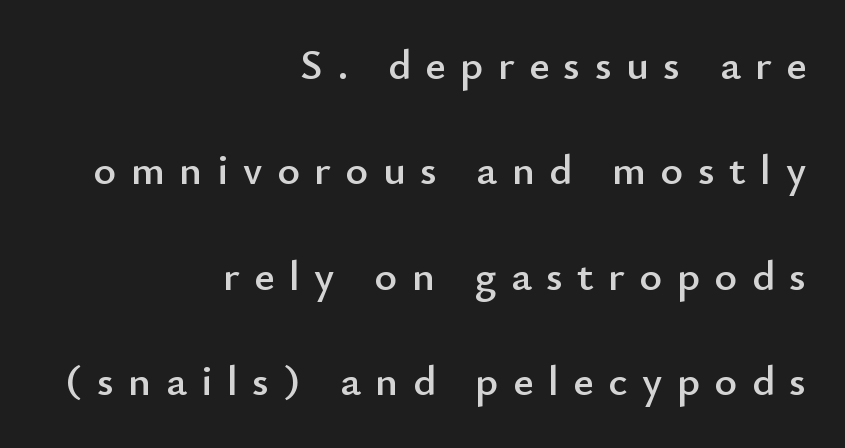
In terms of letterform style, serifs are entirely absent. The line texture is sparse and dotted thanks to wide tracking. The axis of the letterforms is exactly vertical. Each new line begins a long way beneath the previous one.
